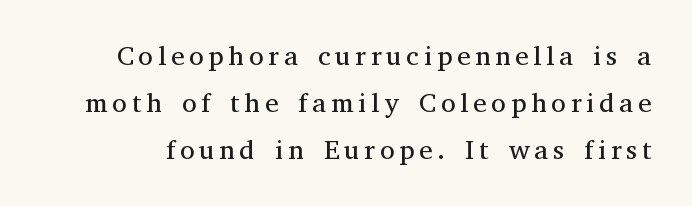
Check under the words: just untouched page. The typography opts for an upright posture over an oblique one. Weight: regular or lighter.
